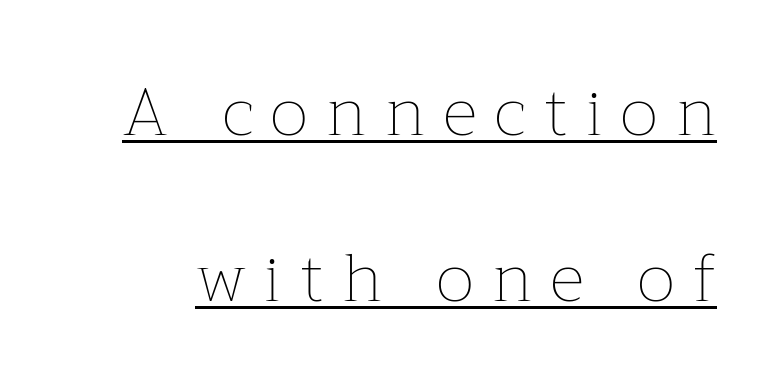
You could fit nearly another row in the gap between these rows. Looks like someone drew a line under every word here. The cut favours lightness, reaching ordinary text weight at its darkest. Here the glyphs are tracked loosely, breaking word shapes into spaced letters. A typesetter would call this proportional, since set widths differ per character. You can tell it's not italic because the verticals are truly vertical.
